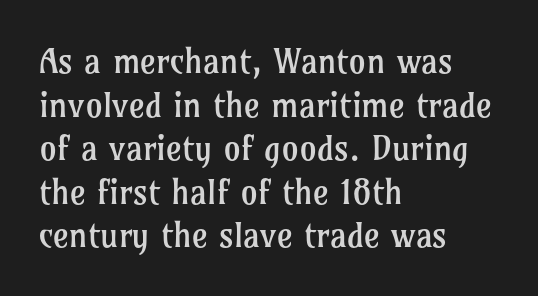
Horizontally, the lines are justified to the leading edge only. Weight: regular or lighter. Think of a printed novel: that variable character pitch is what you see here. These lines were composed using upright roman letters. These lines keep a tight, regular rhythm from letter to letter. The glyphs are unaccompanied by any horizontal stroke below them.
